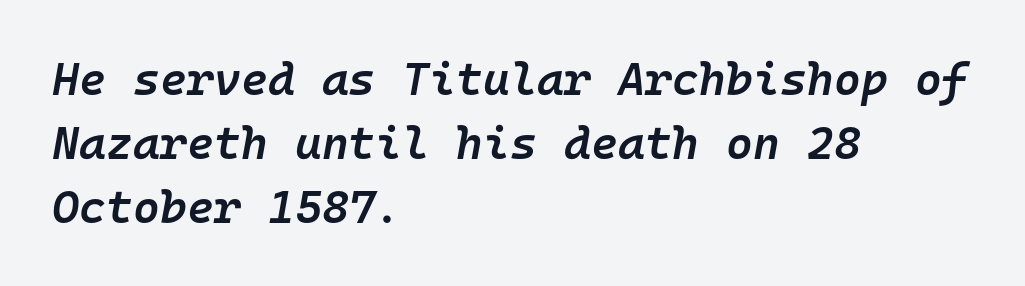
Is the block centered? No — it sits flush against the left margin. Has an underline been added? It has not. This block has exactly the height ordinary leading produces. Every letter is mildly thick-stroked: semibold rather than bold.
